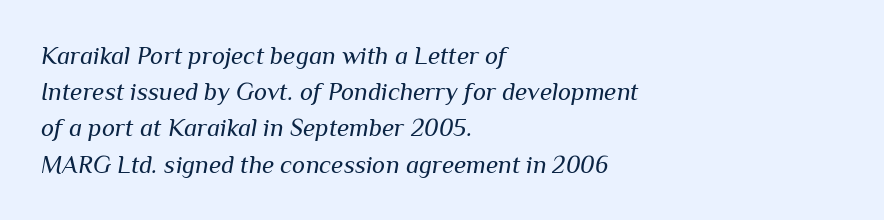
Q: Is the text bold? A: No.
Q: Is the text italic (slanted)? A: Yes, it leans right by about 10 degrees.
Q: Is the text underlined? A: No.
Q: How is the paragraph aligned? A: Left-aligned.
Q: Is the spacing between letters normal or unusually wide? A: Normal.
Q: Is the spacing between lines tight, normal or loose? A: Normal.
